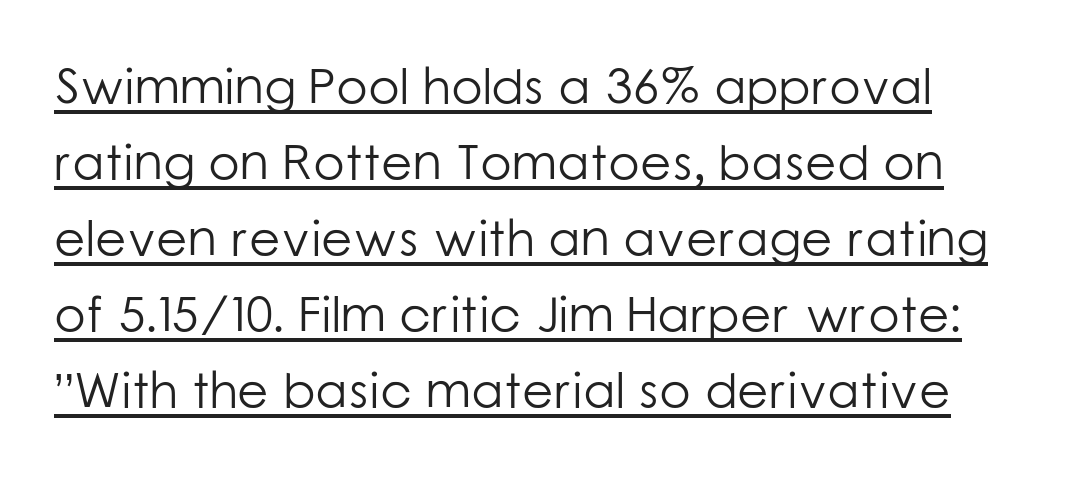
A rule runs beneath these lines of type. A light-to-regular cut is what we see here. Do the letters lean? They stand straight. Each letter keeps its own natural width here, so spacing adapts to shape. The rendering keeps characters at their native spacing. Successive baselines arrive at the customary interval.
